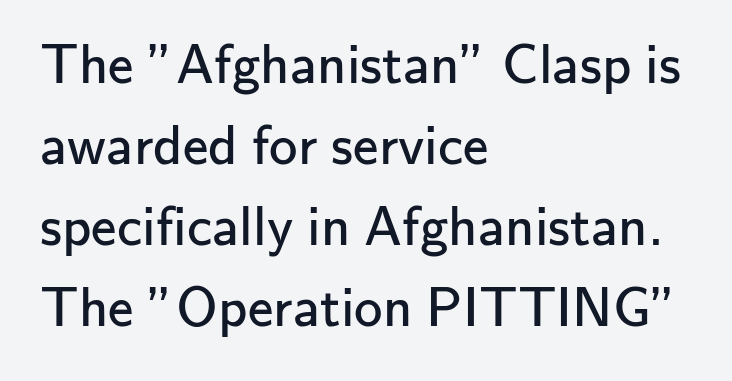
Q: Is the text bold? A: No.
Q: Is the text italic (slanted)? A: No, it is upright.
Q: Is the typeface a serif or a sans-serif typeface? A: Sans-serif.
Q: Is the text underlined? A: No.
Q: How is the paragraph aligned? A: Left-aligned.
Q: Is the spacing between letters normal or unusually wide? A: Normal.
Q: Is the spacing between lines tight, normal or loose? A: Normal.
Q: Width (condensed, normal, or wide)? A: Normal.
Q: Stroke contrast? A: Low.
Q: x-height? A: Small.
Q: Monospaced? A: No.
